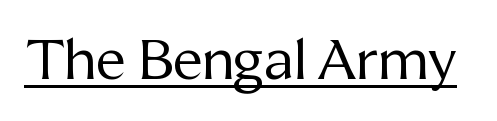
Q: Is the text bold? A: No.
Q: Is the text italic (slanted)? A: No, it is upright.
Q: Is the typeface a serif or a sans-serif typeface? A: Serif.
Q: Is the text underlined? A: Yes.
Q: Is the spacing between letters normal or unusually wide? A: Normal.
Q: Width (condensed, normal, or wide)? A: Normal.
Q: Stroke contrast? A: Medium.
Q: x-height? A: Medium.
Q: Monospaced? A: No.
